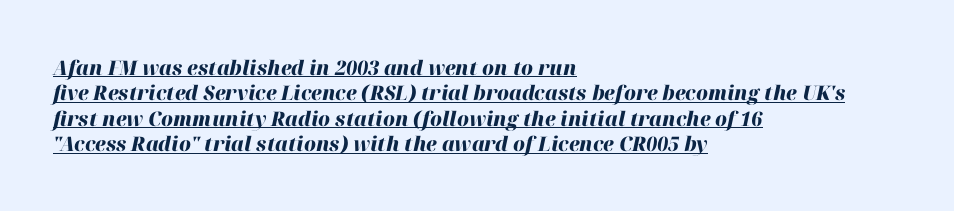
The block of text has a typical density, with ordinary space between rows. It's the slanting kind of type. Nothing unusual about the tracking: characters are spaced as the font intends. Heft: maximum for text — a bold. Short and long lines alike share a common starting point at left.
